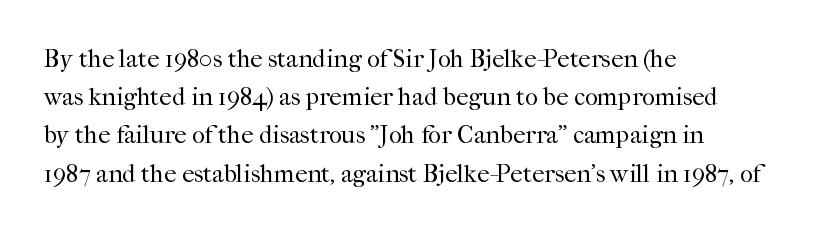
{"italic": "no", "bold": "no", "underline": "no", "align": "left", "line_spacing": "normal", "line_spacing_ratio": 1.53, "letter_spacing": "normal", "letter_spacing_em": 0.0, "glyph_px": 25}
